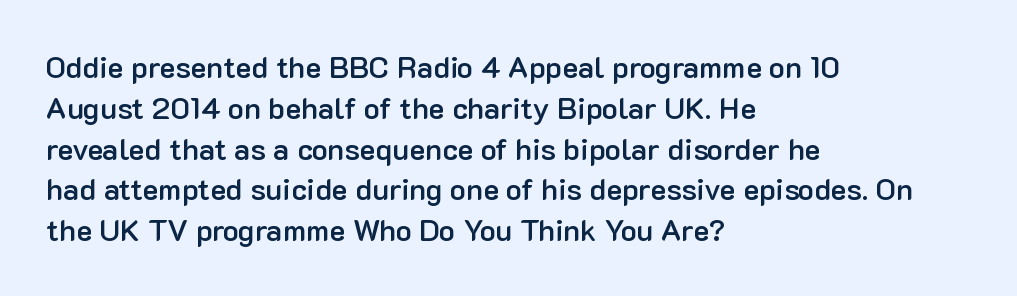
The image shows 30 px semibold sans-serif type, upright; set left-aligned, normal line spacing (1.36x), normal letter spacing, not underlined; low stroke contrast and a medium x-height.
